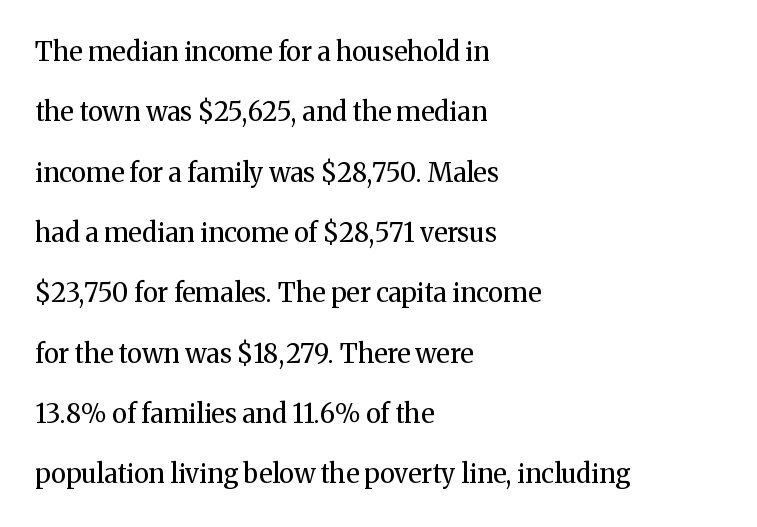
{"italic": "no", "bold": "no", "underline": "no", "align": "left", "line_spacing": "loose", "line_spacing_ratio": 2.32, "letter_spacing": "normal", "letter_spacing_em": 0.0, "glyph_px": 26}
